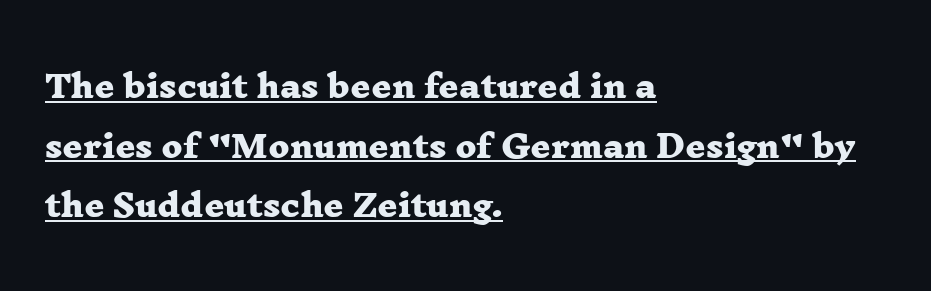
{"serif": "yes", "bold": "yes", "weight": "heavy", "width": "wide", "stroke_contrast": "low", "x_height": "medium", "monospaced": "no", "underline": "yes", "align": "left", "line_spacing": "loose", "line_spacing_ratio": 1.92, "letter_spacing": "normal", "letter_spacing_em": 0.0, "glyph_px": 31}
